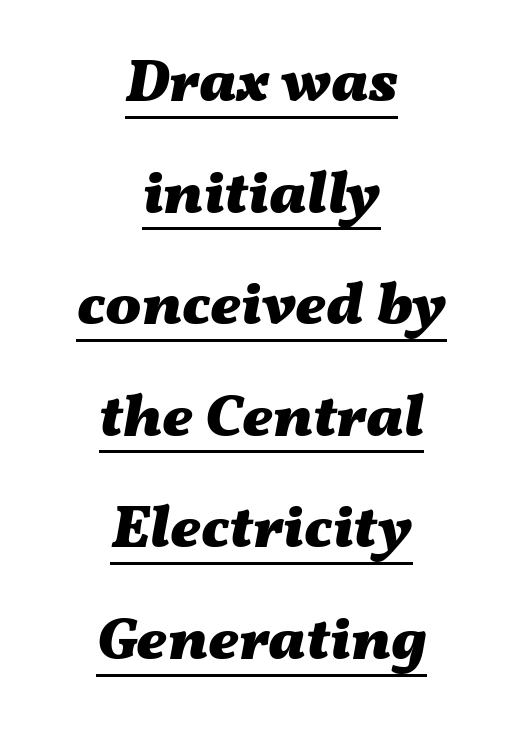
The image shows 60 px heavy, wide type, italic (leaning right); set centered, line spacing 1.86x, normal letter spacing, underlined; medium stroke contrast and a medium x-height.
